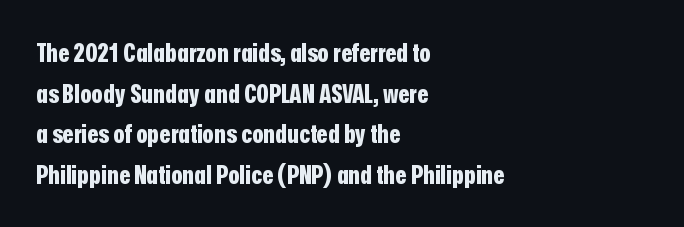
{"italic": "no", "bold": "yes", "underline": "no", "align": "left", "line_spacing": "normal", "line_spacing_ratio": 1.56, "letter_spacing": "normal", "letter_spacing_em": 0.0, "glyph_px": 26}
